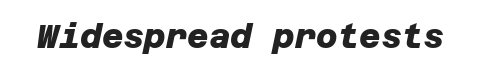
{"serif": "no", "bold": "yes", "weight": "heavy", "width": "normal", "stroke_contrast": "low", "x_height": "large", "underline": "no", "letter_spacing": "normal", "letter_spacing_em": 0.0, "glyph_px": 33}
